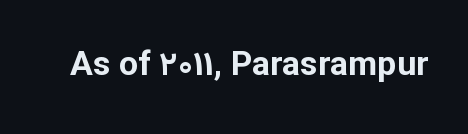
The image shows 34 px bold sans-serif type, upright; set normal letter spacing, not underlined; low stroke contrast and a medium x-height.
